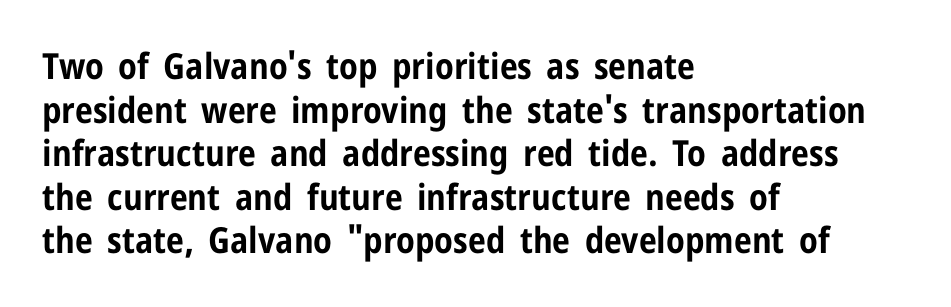
Q: Is the text bold? A: Yes.
Q: Is the text italic (slanted)? A: No, it is upright.
Q: Is the typeface a serif or a sans-serif typeface? A: Sans-serif.
Q: Is the text underlined? A: No.
Q: How is the paragraph aligned? A: Left-aligned.
Q: Is the spacing between letters normal or unusually wide? A: Normal.
Q: Width (condensed, normal, or wide)? A: Condensed.
Q: Stroke contrast? A: Low.
Q: x-height? A: Medium.
Q: Monospaced? A: No.
